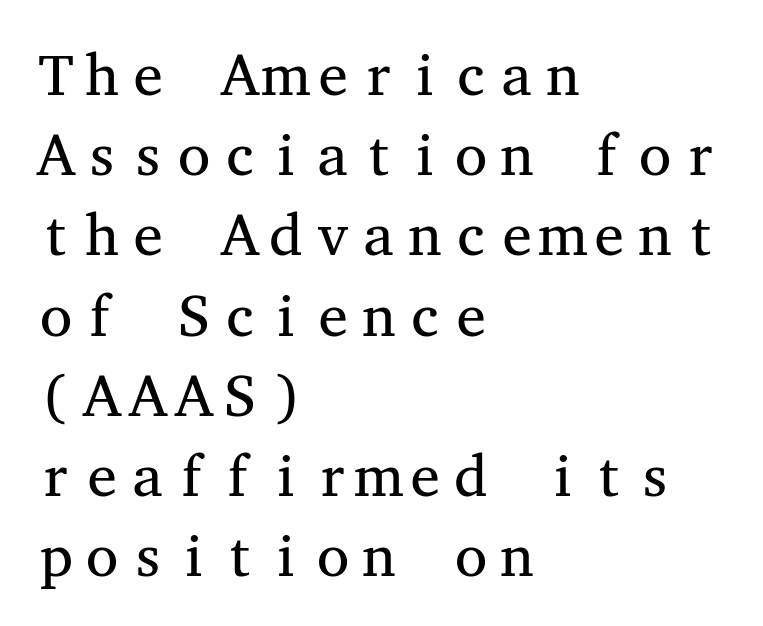
The letters carry serifs — small finishing strokes at the ends of their stems. Alignment: flush left. The gap between lines stays unmarked. Here the designer chose a console-style face with uniform glyph widths. The letters stand straight up with perfectly vertical stems.
